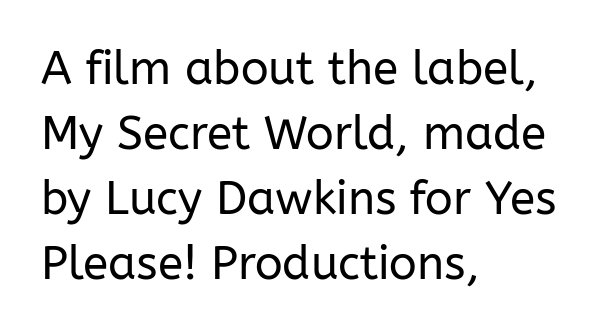
Leading: standard. Nothing sits at the stroke ends, so this counts as sans-serif. Quick note: not italic, upright. A clean baseline with only descenders dipping below it.
